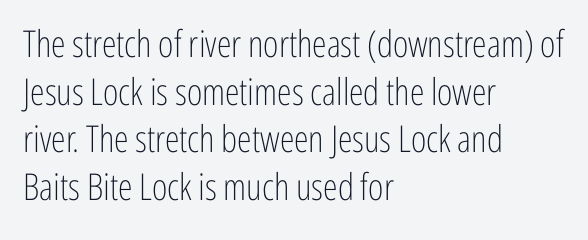
The image shows 37 px light, condensed sans-serif type, upright; set left-aligned, normal line spacing (1.29x), normal letter spacing, not underlined; low stroke contrast and a medium x-height.
